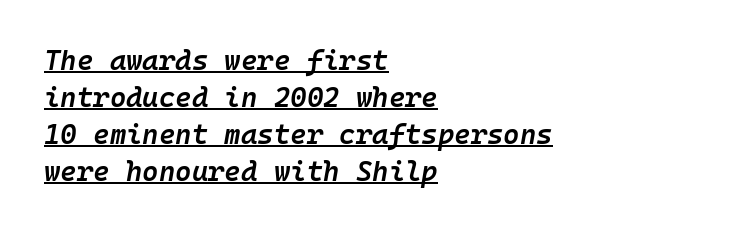
Q: Is the text bold? A: Semi-bold.
Q: Is the text italic (slanted)? A: Yes, it leans right by about 10 degrees.
Q: Is the text underlined? A: Yes.
Q: How is the paragraph aligned? A: Left-aligned.
Q: Is the spacing between letters normal or unusually wide? A: Normal.
Q: Is the spacing between lines tight, normal or loose? A: Normal.
Q: Width (condensed, normal, or wide)? A: Normal.
Q: Stroke contrast? A: Low.
Q: x-height? A: Medium.
Q: Monospaced? A: Yes.
